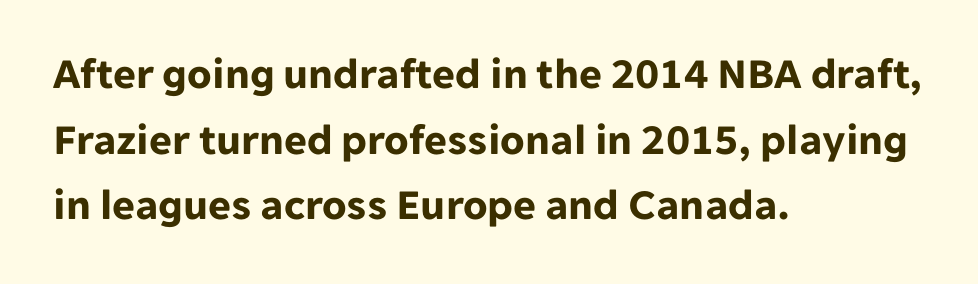
The image shows 44 px bold sans-serif type, upright; set left-aligned, normal line spacing (1.49x), normal letter spacing, not underlined; low stroke contrast and a medium x-height.
